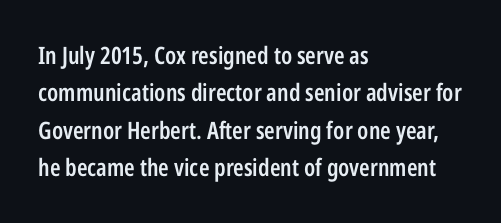
Summary of vertical rhythm: regular, with standard interline spacing. Do the letters lean? They stand straight. The passage is arranged the way most books set body copy — flush left. Bare-footed words on every line. The gaps between neighbouring characters are ordinary and unremarkable.
